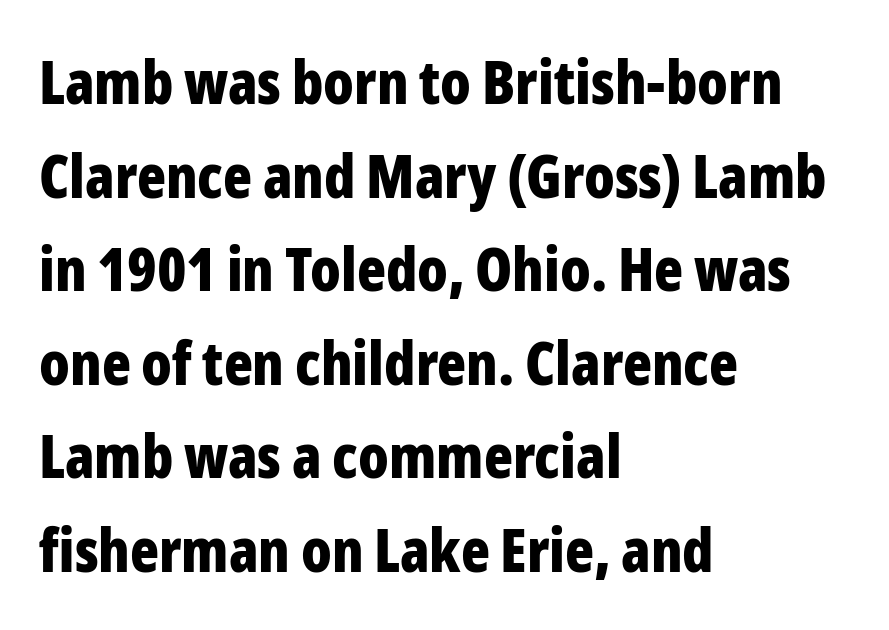
These lines stack with their left ends in a neat column. The face used here is a sans, in the tradition of grotesques and geometrics. Varying glyph widths throughout — classic text-font behaviour. Strong, thick strokes mark this as bold type. Underlining? Definitely not there. A normal amount of white space separates one row of letters from the next.
